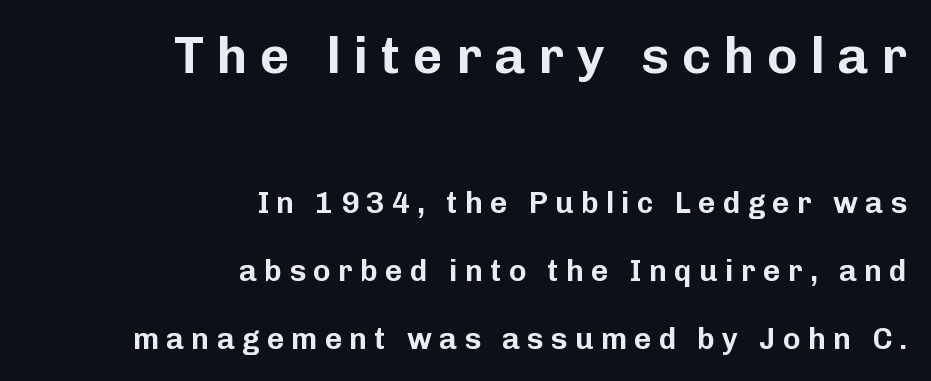
Q: Is the text italic (slanted)? A: No, it is upright.
Q: Is the typeface a serif or a sans-serif typeface? A: Sans-serif.
Q: Is the text underlined? A: No.
Q: How is the paragraph aligned? A: Right-aligned.
Q: Is the spacing between letters normal or unusually wide? A: Unusually wide.
Q: Is the spacing between lines tight, normal or loose? A: Loose.
Q: Which block of text is set in a larger size, the first (top) or the second (bottom)? A: The first (top) one.
Q: Width (condensed, normal, or wide)? A: Normal.
Q: Stroke contrast? A: Low.
Q: x-height? A: Medium.
Q: Monospaced? A: No.
